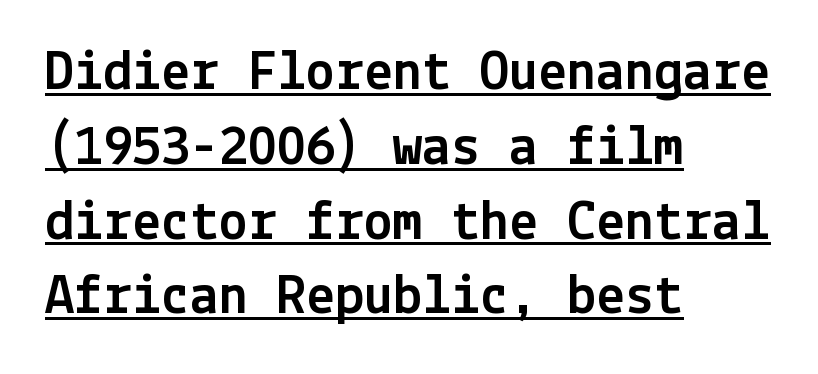
I'd call this a sans setting — the letters go barefoot. This is roman type, the default non-slanted kind. The face used here appears with an underline applied. Rows of type keep a routine distance in the vertical direction.
